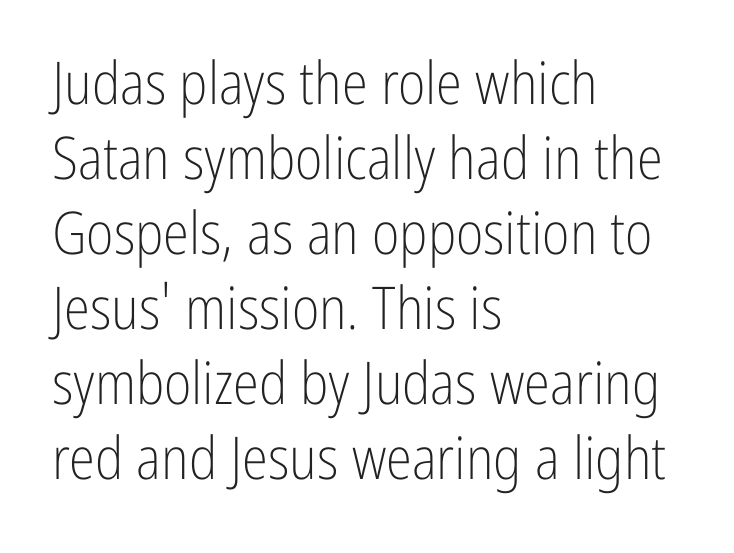
Q: Is the text bold? A: No.
Q: Is the text italic (slanted)? A: No, it is upright.
Q: Is the typeface a serif or a sans-serif typeface? A: Sans-serif.
Q: Is the text underlined? A: No.
Q: How is the paragraph aligned? A: Left-aligned.
Q: Is the spacing between letters normal or unusually wide? A: Normal.
Q: Is the spacing between lines tight, normal or loose? A: Normal.
Q: Width (condensed, normal, or wide)? A: Condensed.
Q: Stroke contrast? A: Low.
Q: x-height? A: Medium.
Q: Monospaced? A: No.
